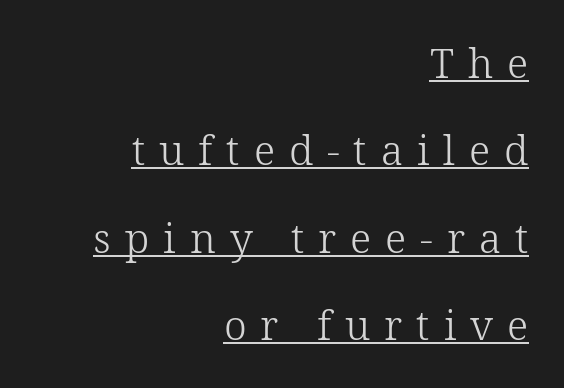
Q: Is the text bold? A: No.
Q: Is the text italic (slanted)? A: No, it is upright.
Q: Is the typeface a serif or a sans-serif typeface? A: Serif.
Q: Is the text underlined? A: Yes.
Q: How is the paragraph aligned? A: Right-aligned.
Q: Is the spacing between letters normal or unusually wide? A: Unusually wide.
Q: Is the spacing between lines tight, normal or loose? A: Loose.
Q: Width (condensed, normal, or wide)? A: Normal.
Q: Stroke contrast? A: Low.
Q: x-height? A: Medium.
Q: Monospaced? A: No.
